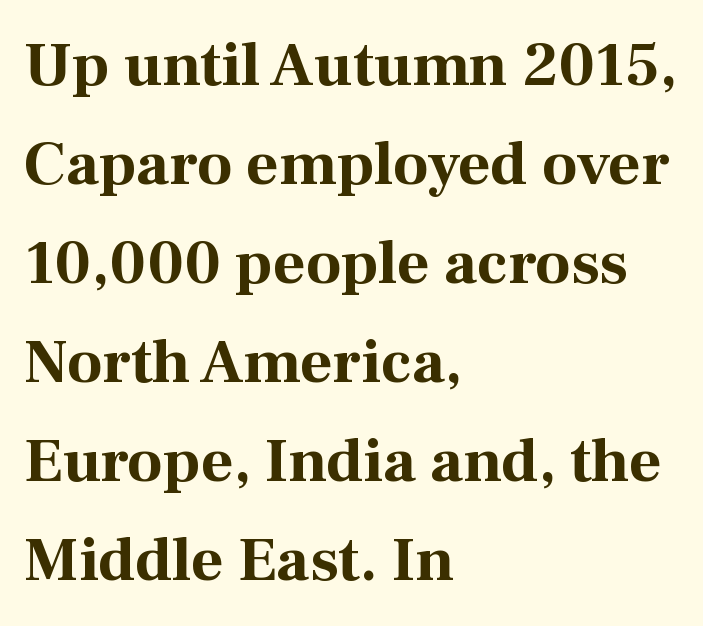
{"serif": "yes", "italic": "no", "bold": "yes", "weight": "bold", "width": "normal", "stroke_contrast": "medium", "x_height": "medium", "monospaced": "no", "underline": "no", "align": "left", "line_spacing": "normal", "line_spacing_ratio": 1.57, "letter_spacing": "normal", "letter_spacing_em": 0.0, "glyph_px": 63}
